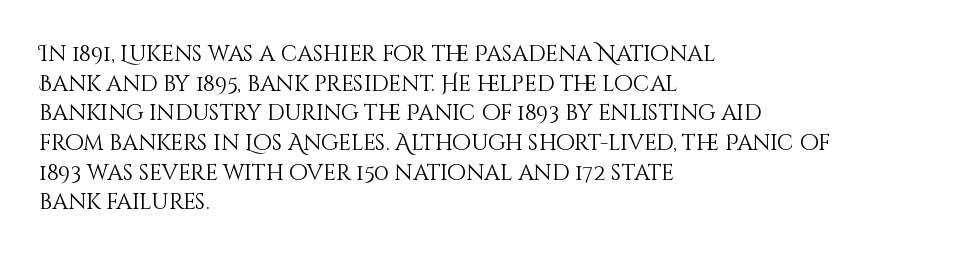
Q: Is the text bold? A: No.
Q: Is the text italic (slanted)? A: No, it is upright.
Q: Is the text underlined? A: No.
Q: How is the paragraph aligned? A: Left-aligned.
Q: Is the spacing between letters normal or unusually wide? A: Normal.
Q: Is the spacing between lines tight, normal or loose? A: Normal.
